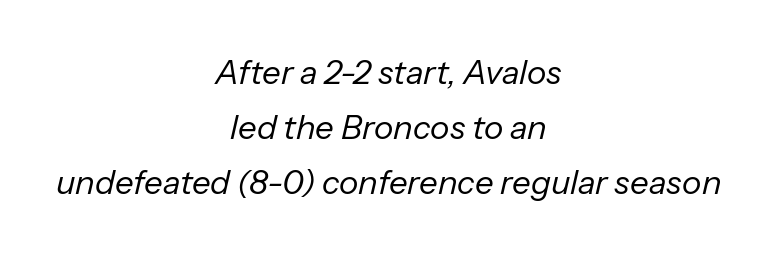
{"italic": "yes", "lean": "right", "slant_degrees": 13, "bold": "no", "weight": "regular", "width": "normal", "stroke_contrast": "low", "x_height": "medium", "monospaced": "no", "underline": "no", "align": "center", "line_spacing": "normal", "line_spacing_ratio": 1.66, "letter_spacing": "normal", "letter_spacing_em": 0.0, "glyph_px": 33}
